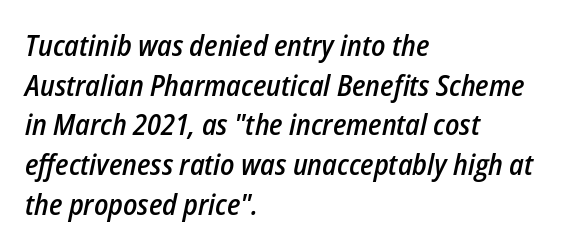
Q: Is the text bold? A: Semi-bold.
Q: Is the text italic (slanted)? A: Yes, it leans right by about 12 degrees.
Q: Is the text underlined? A: No.
Q: How is the paragraph aligned? A: Left-aligned.
Q: Is the spacing between letters normal or unusually wide? A: Normal.
Q: Is the spacing between lines tight, normal or loose? A: Normal.
Q: Width (condensed, normal, or wide)? A: Condensed.
Q: Stroke contrast? A: Low.
Q: x-height? A: Medium.
Q: Monospaced? A: No.
